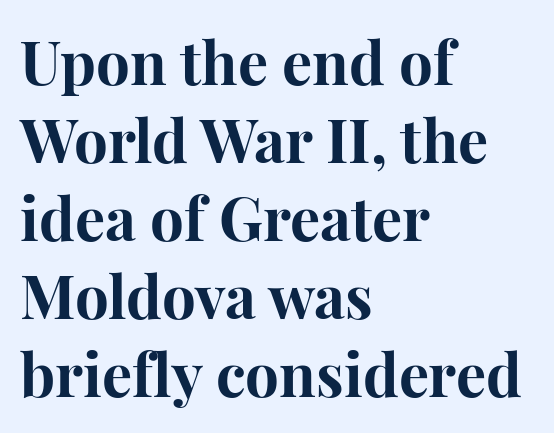
{"serif": "yes", "italic": "no", "bold": "yes", "weight": "bold", "width": "normal", "stroke_contrast": "high", "x_height": "medium", "monospaced": "no", "underline": "no", "align": "left", "line_spacing": "normal", "line_spacing_ratio": 1.3, "letter_spacing": "normal", "letter_spacing_em": 0.0, "glyph_px": 60}
